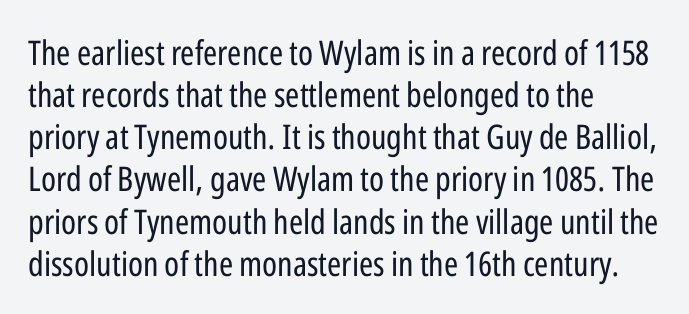
You can tell it's not italic because the verticals are truly vertical. A clean baseline with only descenders dipping below it. Glyph-to-glyph distance matches everyday printed text. Alignment: flush left. The face used here is proportionally spaced, like ordinary book or web type.
